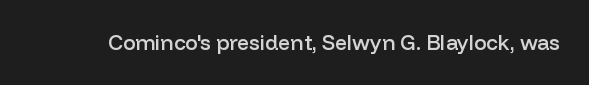
The image shows 21 px text type, upright; set normal letter spacing, not underlined.
